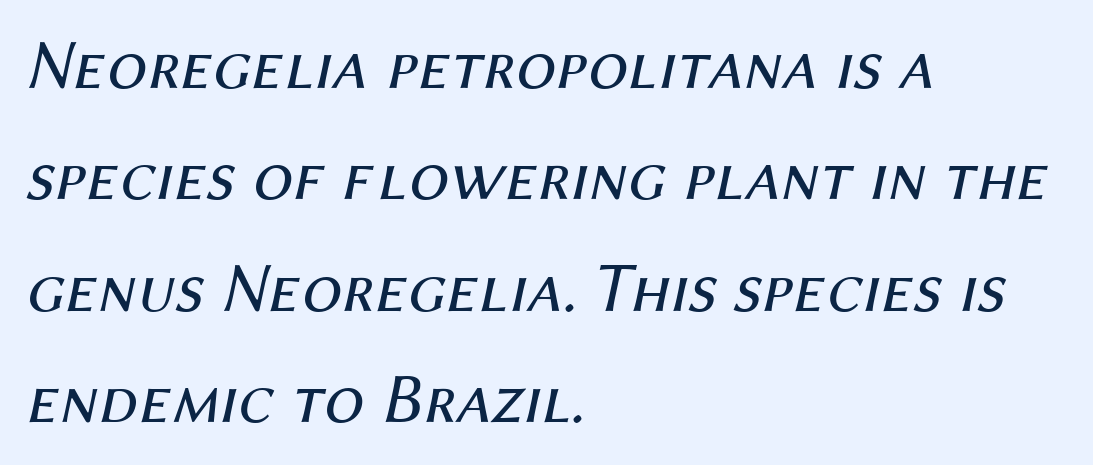
Baseline-to-baseline distance is the conventional proportion of letter height. Plain, unruled lines of type. Leftover space on each line is placed entirely after the last word. The passage shown is typed in a proportional face where columns would drift. Counters stay open thanks to moderate or lighter strokes. The gaps between neighbouring characters are ordinary and unremarkable.
